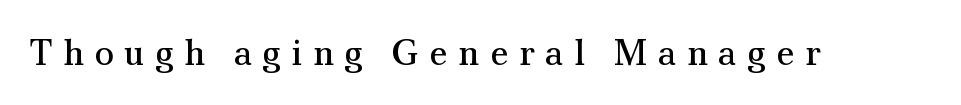
In terms of letterform style, serifs are clearly present. Ordinary non-slanted type is in use. Counters stay open thanks to moderate or lighter strokes. You could not count columns in this text — the font is proportionally spaced. These lines have a slow, spaced-out rhythm from letter to letter. The passage shown is not underscored anywhere.
